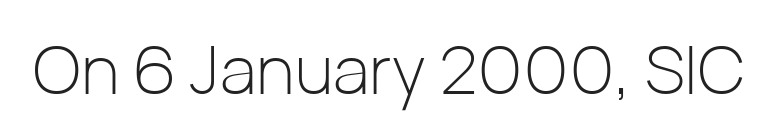
The image shows 67 px light sans-serif type, upright; set normal letter spacing, not underlined; low stroke contrast and a medium x-height.
